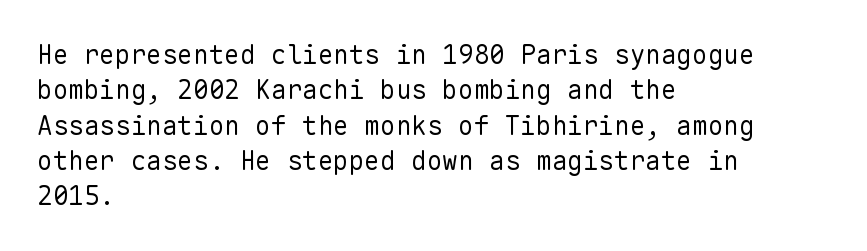
Vertically, the passage feels balanced, rows spaced as you'd expect. No italicization has been applied; the sample stays upright. A bare baseline throughout the passage. Think standard paragraph weight, or any step lighter than that.
